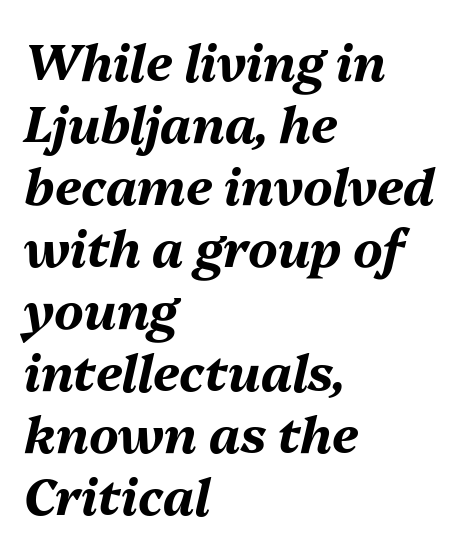
{"italic": "yes", "lean": "right", "slant_degrees": 13, "bold": "yes", "weight": "bold", "width": "normal", "stroke_contrast": "medium", "x_height": "medium", "monospaced": "no", "underline": "no", "align": "left", "line_spacing_ratio": 1.24, "letter_spacing": "normal", "letter_spacing_em": 0.0, "glyph_px": 50}
